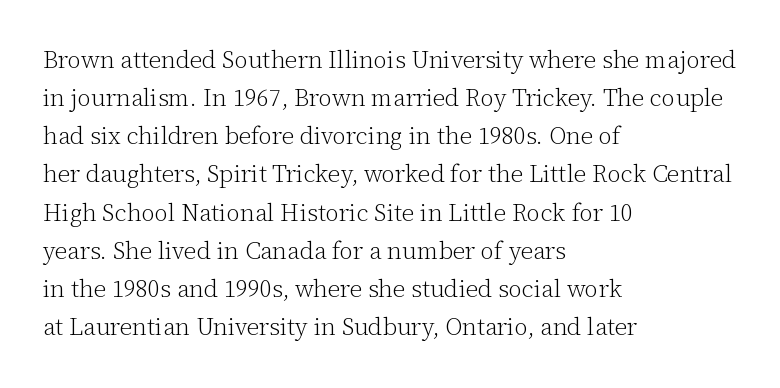
{"italic": "no", "bold": "no", "underline": "no", "align": "left", "line_spacing": "normal", "line_spacing_ratio": 1.59, "letter_spacing": "normal", "letter_spacing_em": 0.0, "glyph_px": 24}
